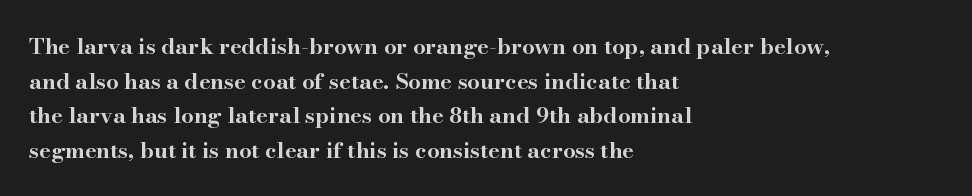
The image shows 22 px bold type, upright; set left-aligned, normal line spacing (1.57x), normal letter spacing, not underlined.
